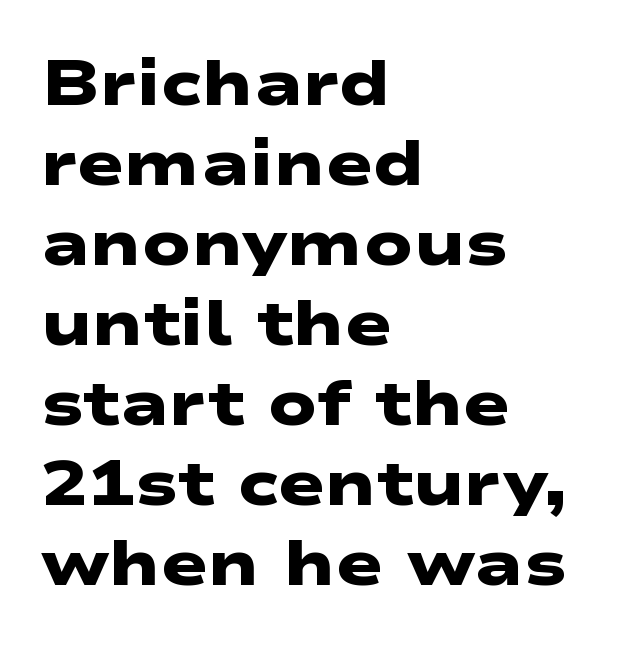
Does extra space separate the letters? No, they use regular spacing. If you measured baseline to baseline, you'd find a middling distance. The passage shown is emphatically bold. The typesetter chose a ragged-right arrangement here. Nope, no serifs anywhere on these letters. The gap between lines stays unmarked.
